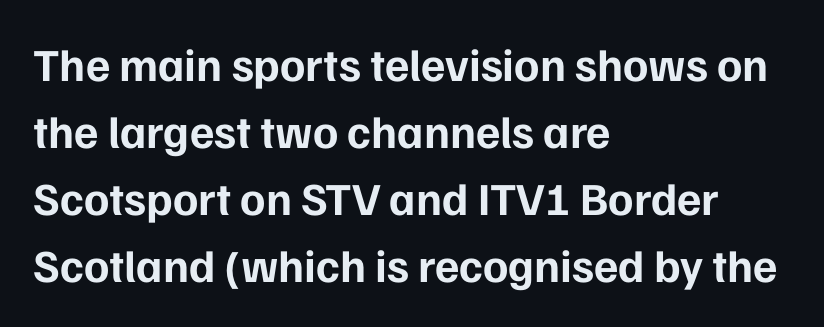
Q: Is the text bold? A: Yes.
Q: Is the text italic (slanted)? A: No, it is upright.
Q: Is the typeface a serif or a sans-serif typeface? A: Sans-serif.
Q: Is the text underlined? A: No.
Q: How is the paragraph aligned? A: Left-aligned.
Q: Is the spacing between letters normal or unusually wide? A: Normal.
Q: Is the spacing between lines tight, normal or loose? A: Normal.
Q: Width (condensed, normal, or wide)? A: Normal.
Q: Stroke contrast? A: Low.
Q: x-height? A: Medium.
Q: Monospaced? A: No.
